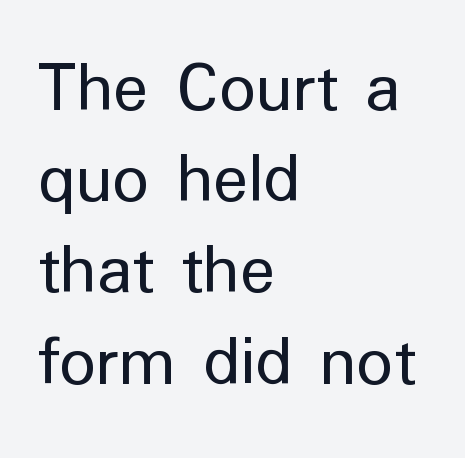
The image shows 73 px regular-weight sans-serif type, upright; set left-aligned, normal line spacing (1.25x), normal letter spacing, not underlined; low stroke contrast and a medium x-height.
